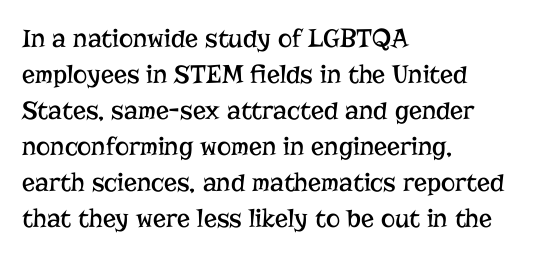
A clean baseline with only descenders dipping below it. The letters stand upright; this is a roman face. The letterforms sit shoulder to shoulder at normal distance. The compositor pushed each line to the left boundary.
